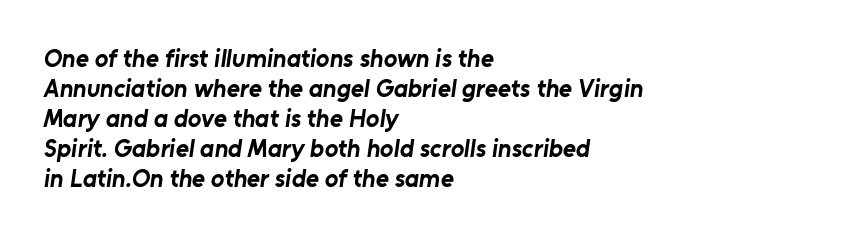
Q: Is the text bold? A: Yes.
Q: Is the text underlined? A: No.
Q: How is the paragraph aligned? A: Left-aligned.
Q: Is the spacing between letters normal or unusually wide? A: Normal.
